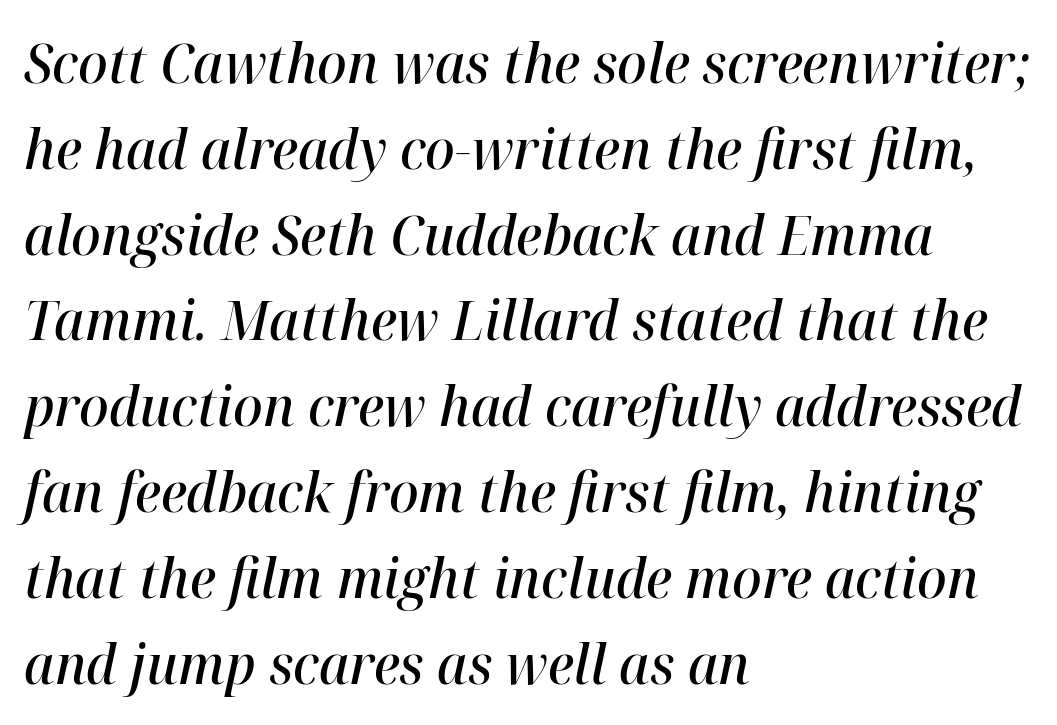
{"italic": "yes", "lean": "right", "slant_degrees": 12, "bold": "semi", "weight": "semibold", "width": "normal", "stroke_contrast": "high", "x_height": "medium", "monospaced": "no", "underline": "no", "align": "left", "line_spacing": "normal", "line_spacing_ratio": 1.56, "letter_spacing": "normal", "letter_spacing_em": 0.0, "glyph_px": 55}
